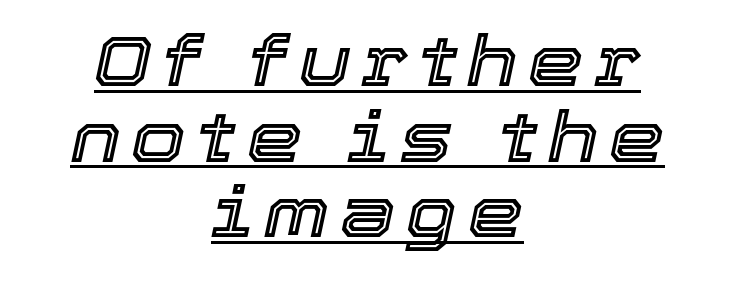
This sample uses an oblique cut, with every glyph tilted off the vertical. These lines are rendered in a variable-pitch font. Tightly led — the rows are bunched. Each line of the rendering has a horizontal stroke beneath the glyphs. Short and long lines alike share a common midpoint.
